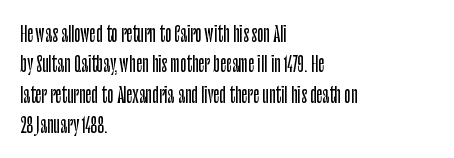
A bare baseline throughout the passage. This rendering uses left alignment, leaving the right contour irregular. Vertical strokes here are truly vertical. Glyph-to-glyph distance matches everyday printed text. If you measured baseline to baseline, you'd find a middling distance.
